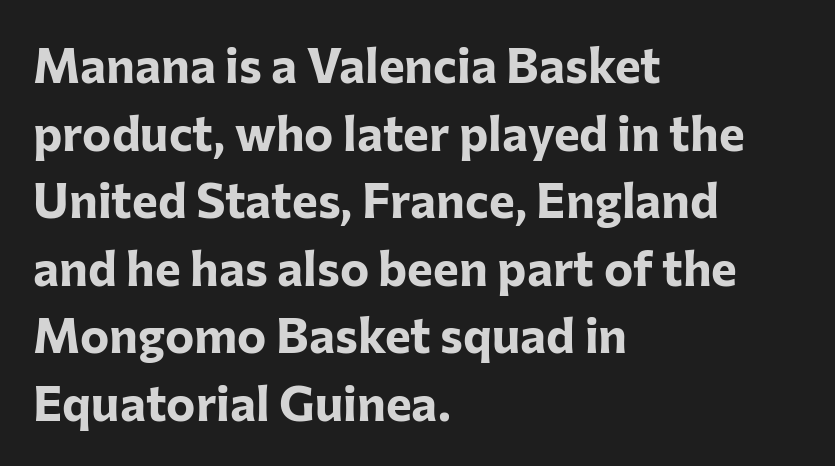
Only glyphs here, with clear space below each row. A typesetter would label this face a sans. This sample uses an upright cut, with every glyph sitting square on the baseline. Inter-character spacing is left at the font's built-in metrics.
